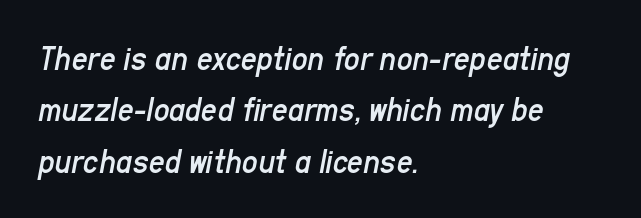
{"italic": "yes", "lean": "right", "slant_degrees": 11, "bold": "no", "weight": "regular", "width": "condensed", "stroke_contrast": "low", "x_height": "medium", "monospaced": "no", "underline": "no", "align": "left", "line_spacing": "normal", "line_spacing_ratio": 1.47, "letter_spacing": "normal", "letter_spacing_em": 0.0, "glyph_px": 35}
